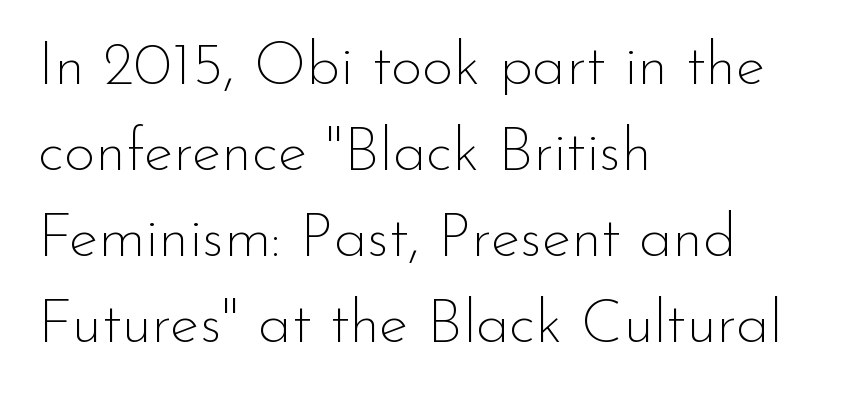
The line texture is even and compact thanks to regular tracking. Type style note: lacks serifs. The rows are spaced the way most documents space them. These glyphs show unthickened strokes, regular width or finer.
